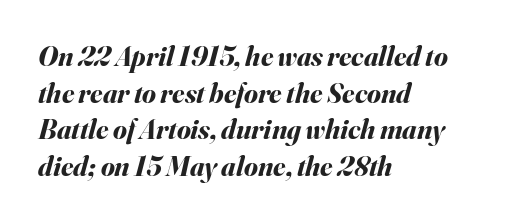
These lines are rendered in a variable-pitch font. Summary of weight: heavy, a full bold. Descender tails drop into unmarked territory. The letterforms sit shoulder to shoulder at normal distance. Compared with a centered layout, this one pins lines to the left instead.
